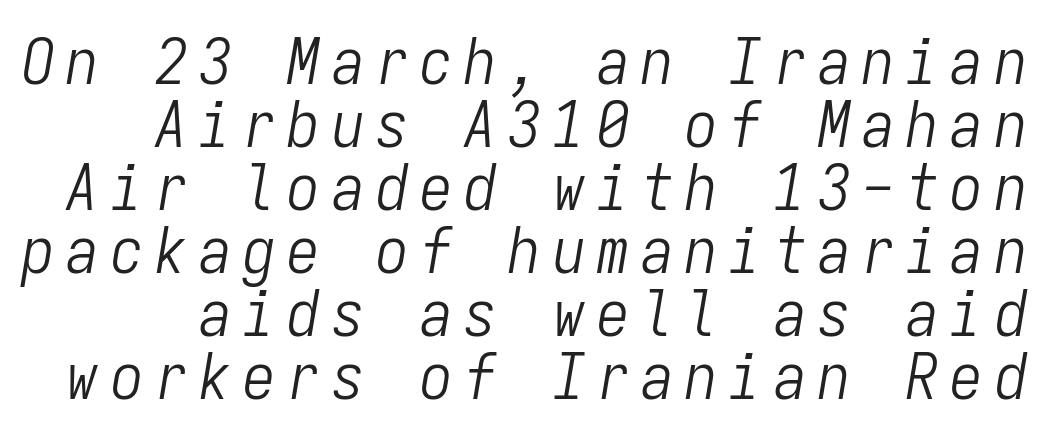
{"italic": "yes", "lean": "right", "slant_degrees": 9, "bold": "no", "weight": "light", "width": "condensed", "stroke_contrast": "low", "x_height": "medium", "monospaced": "yes", "underline": "no", "line_spacing": "tight", "line_spacing_ratio": 0.97, "glyph_px": 65}
